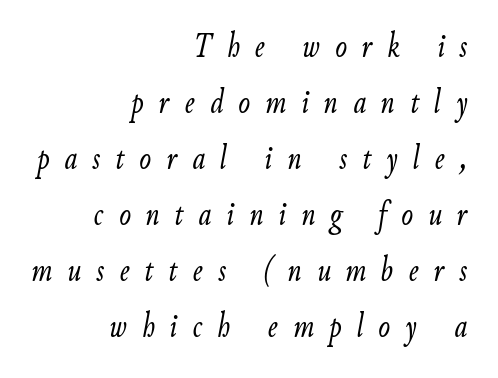
Stems here are at most as thick as an everyday book face. Between one letter and the next there's a generous, obvious gap. Compared with ordinary roman type, these characters are visibly tilted. Lines of text with bare space underneath.
